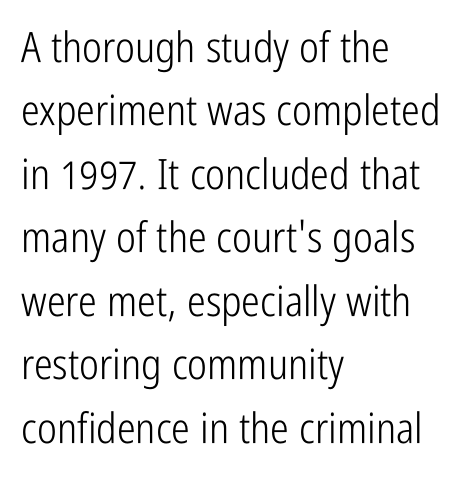
Q: Is the text bold? A: No.
Q: Is the text italic (slanted)? A: No, it is upright.
Q: Is the typeface a serif or a sans-serif typeface? A: Sans-serif.
Q: Is the text underlined? A: No.
Q: How is the paragraph aligned? A: Left-aligned.
Q: Is the spacing between letters normal or unusually wide? A: Normal.
Q: Is the spacing between lines tight, normal or loose? A: Normal.
Q: Width (condensed, normal, or wide)? A: Condensed.
Q: Stroke contrast? A: Low.
Q: x-height? A: Medium.
Q: Monospaced? A: No.
